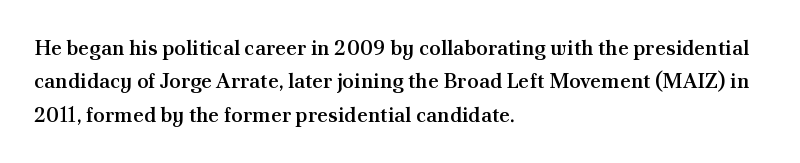
The image shows 21 px text type, upright; set left-aligned, normal line spacing (1.59x), normal letter spacing, not underlined.
